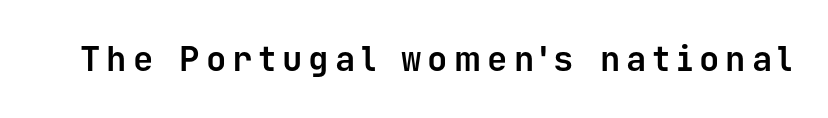
The image shows 34 px bold sans-serif type, upright, monospaced; set not underlined; low stroke contrast and a medium x-height.
